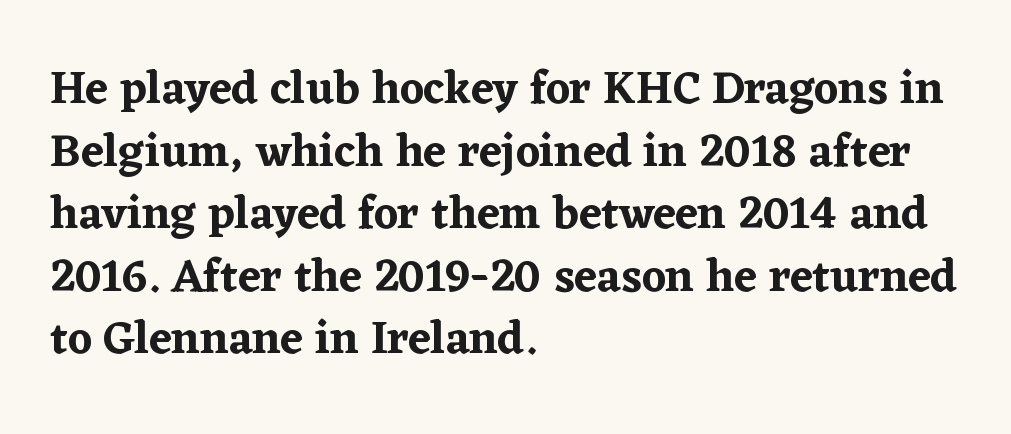
Nope, not italic — everything's standing straight. A typesetter would call this proportional, since set widths differ per character. The typeface chosen for these lines features serifs. Compared with typical paragraphs, the rows here are spaced about the same. Between one letter and the next there's only the usual sliver of space.
